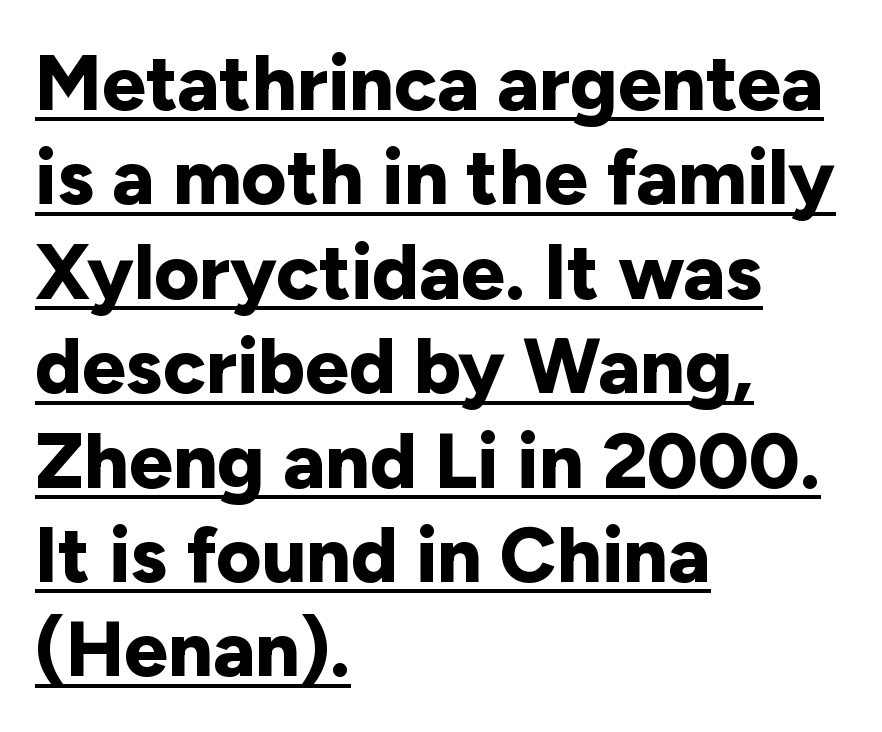
{"serif": "no", "italic": "no", "bold": "yes", "weight": "bold", "width": "normal", "stroke_contrast": "low", "x_height": "medium", "monospaced": "no", "underline": "yes", "align": "left", "line_spacing_ratio": 1.21, "letter_spacing": "normal", "letter_spacing_em": 0.0, "glyph_px": 78}
